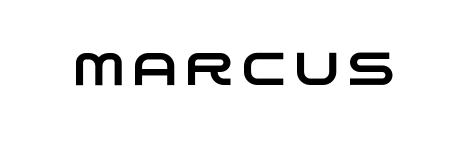
Q: Is the typeface a serif or a sans-serif typeface? A: Sans-serif.
Q: Is the text underlined? A: No.
Q: Width (condensed, normal, or wide)? A: Wide.
Q: Stroke contrast? A: Low.
Q: x-height? A: Large.
Q: Monospaced? A: No.
